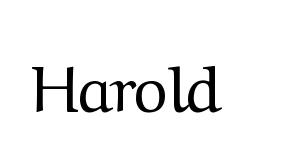
The image shows 66 px regular-weight serif type, upright; set normal letter spacing, not underlined; medium stroke contrast and a medium x-height.
